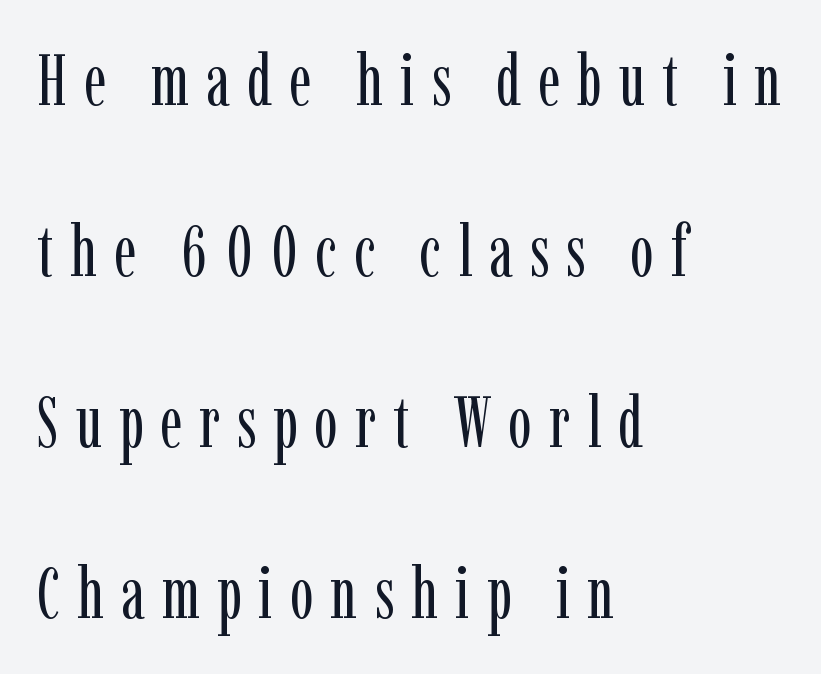
This rendering employs a face with finishing strokes, i.e., a serif. Stroke thickness stays within the range of a standard reading face or lighter. These lines are rendered in a variable-pitch font. Words float on clear page, feet unadorned.
